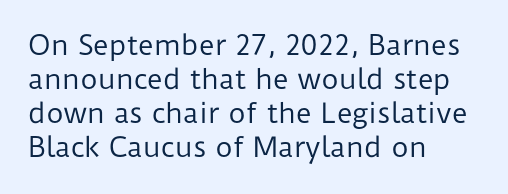
The image shows 27 px text type, upright; set left-aligned, normal line spacing (1.26x), normal letter spacing, not underlined.
